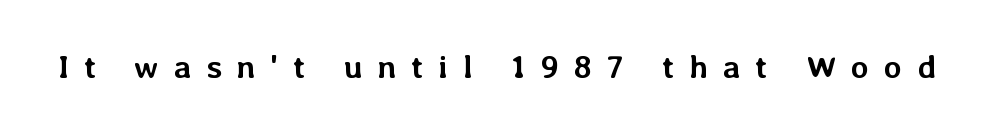
Q: Is the text bold? A: Yes.
Q: Is the text italic (slanted)? A: No, it is upright.
Q: Is the text underlined? A: No.
Q: Is the spacing between letters normal or unusually wide? A: Unusually wide.
Q: Width (condensed, normal, or wide)? A: Normal.
Q: Stroke contrast? A: Low.
Q: x-height? A: Medium.
Q: Monospaced? A: No.
